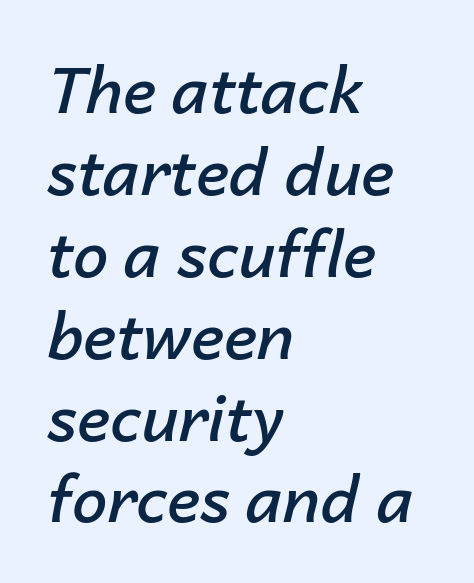
{"italic": "yes", "lean": "right", "slant_degrees": 14, "bold": "semi", "weight": "semibold", "width": "normal", "stroke_contrast": "low", "x_height": "medium", "monospaced": "no", "underline": "no", "align": "left", "line_spacing": "normal", "line_spacing_ratio": 1.3, "letter_spacing": "normal", "letter_spacing_em": 0.0, "glyph_px": 63}
